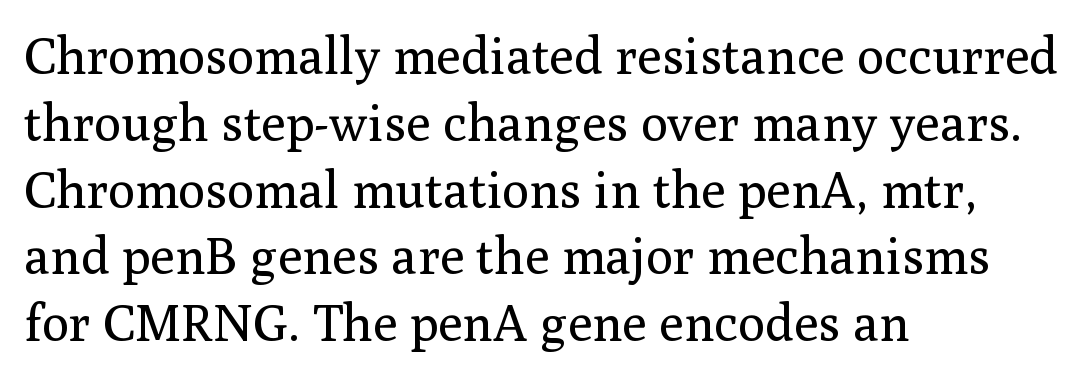
Q: Is the text bold? A: No.
Q: Is the text italic (slanted)? A: No, it is upright.
Q: Is the typeface a serif or a sans-serif typeface? A: Serif.
Q: Is the text underlined? A: No.
Q: How is the paragraph aligned? A: Left-aligned.
Q: Is the spacing between letters normal or unusually wide? A: Normal.
Q: Is the spacing between lines tight, normal or loose? A: Normal.
Q: Width (condensed, normal, or wide)? A: Normal.
Q: Stroke contrast? A: Medium.
Q: x-height? A: Medium.
Q: Monospaced? A: No.
